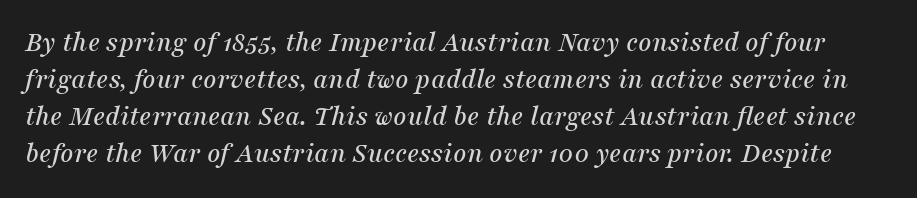
The image shows 29 px serif type, italic (leaning right); set normal line spacing (1.28x), normal letter spacing, not underlined; medium stroke contrast and a medium x-height.
